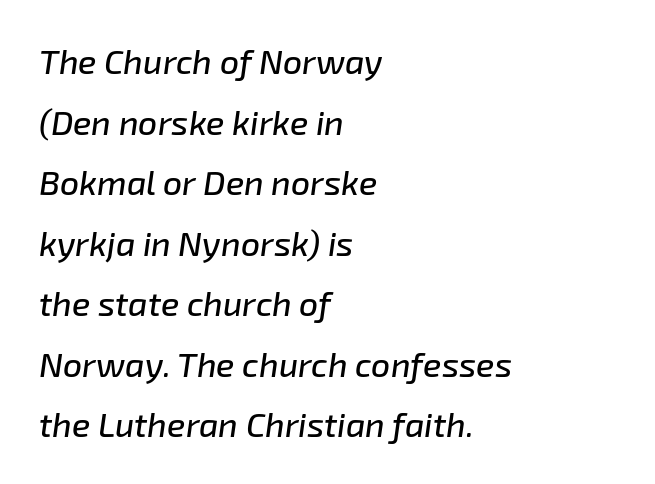
The image shows 34 px text type, italic (leaning right); set left-aligned, line spacing 1.78x, normal letter spacing, not underlined; low stroke contrast and a medium x-height.
